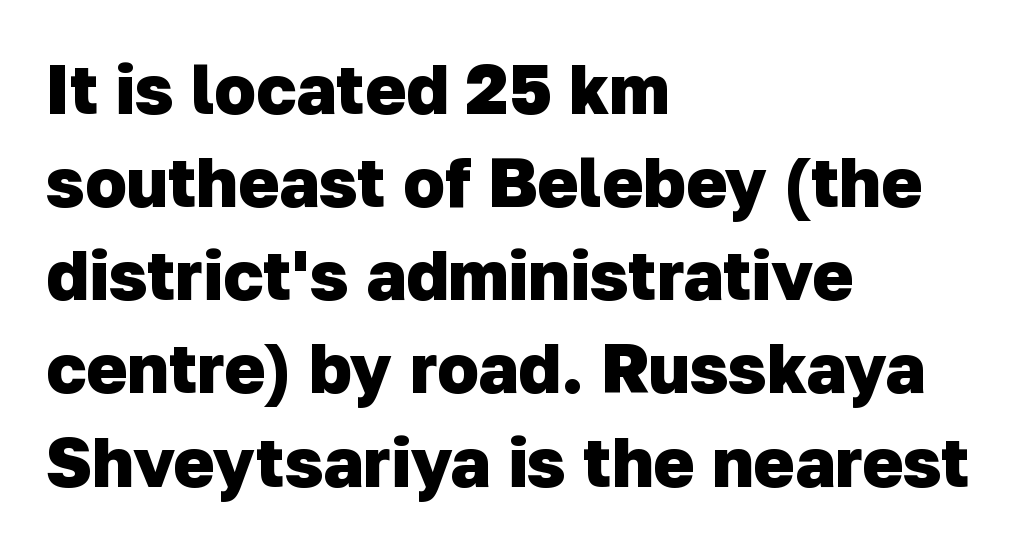
The image shows 69 px heavy sans-serif type; set left-aligned, normal line spacing (1.35x), normal letter spacing, not underlined; low stroke contrast and a medium x-height.
